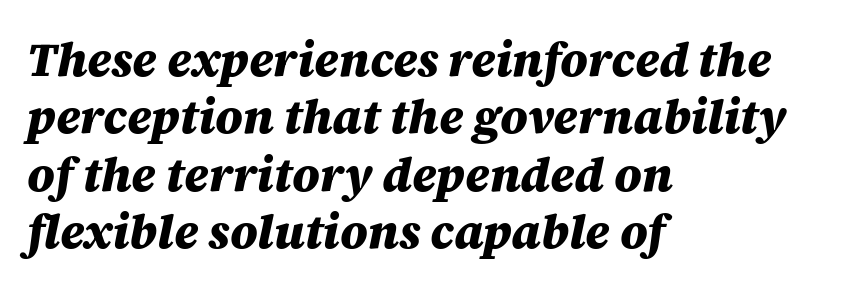
{"italic": "yes", "lean": "right", "slant_degrees": 12, "bold": "yes", "weight": "heavy", "width": "normal", "stroke_contrast": "medium", "x_height": "large", "monospaced": "no", "underline": "no", "align": "left", "line_spacing_ratio": 1.22, "letter_spacing": "normal", "letter_spacing_em": 0.0, "glyph_px": 47}
